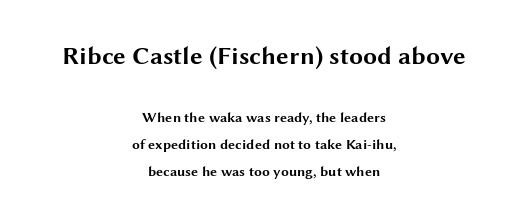
{"italic": "no", "bold": "yes", "underline": "no", "align": "center", "line_spacing": "loose", "line_spacing_ratio": 1.93, "letter_spacing": "normal", "letter_spacing_em": 0.0, "larger_block": "first", "size_ratio": 1.79, "glyph_px": 25}
